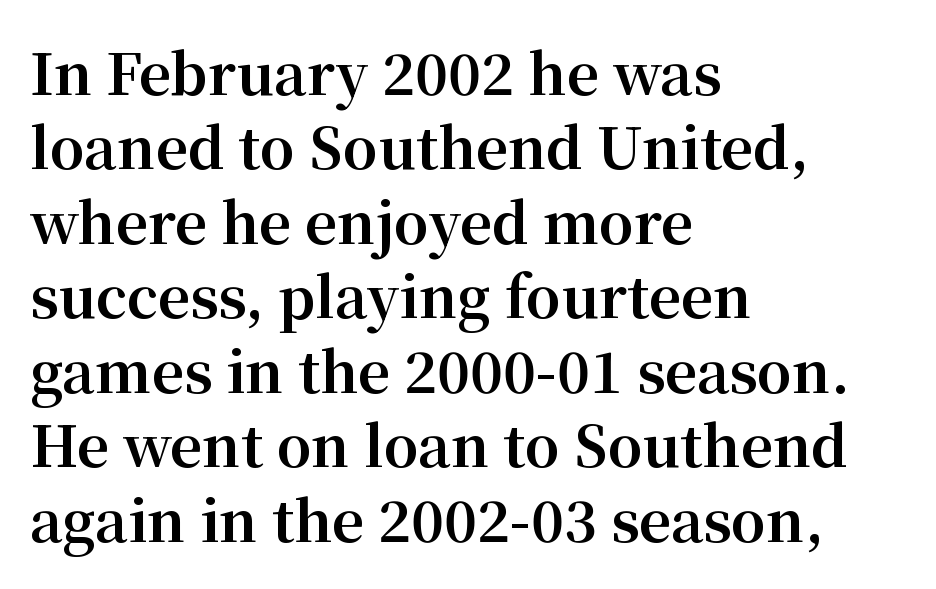
Q: Is the text bold? A: Yes.
Q: Is the text italic (slanted)? A: No, it is upright.
Q: Is the typeface a serif or a sans-serif typeface? A: Serif.
Q: Is the text underlined? A: No.
Q: How is the paragraph aligned? A: Left-aligned.
Q: Is the spacing between letters normal or unusually wide? A: Normal.
Q: Is the spacing between lines tight, normal or loose? A: Normal.
Q: Width (condensed, normal, or wide)? A: Normal.
Q: Stroke contrast? A: Medium.
Q: x-height? A: Medium.
Q: Monospaced? A: No.
